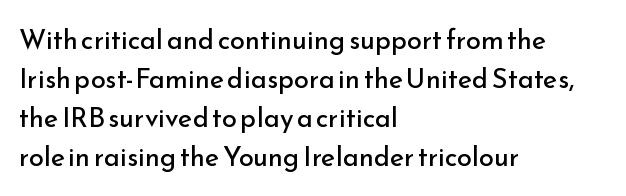
The image shows 27 px text type, upright; set left-aligned, normal line spacing (1.44x), normal letter spacing, not underlined.
